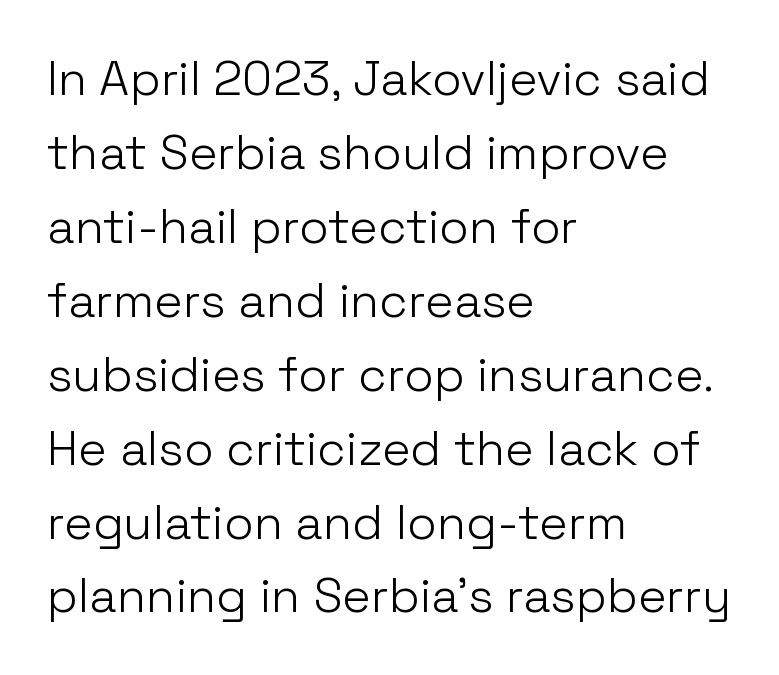
The image shows 48 px light sans-serif type, upright; set left-aligned, normal line spacing (1.54x), normal letter spacing, not underlined; low stroke contrast and a medium x-height.
